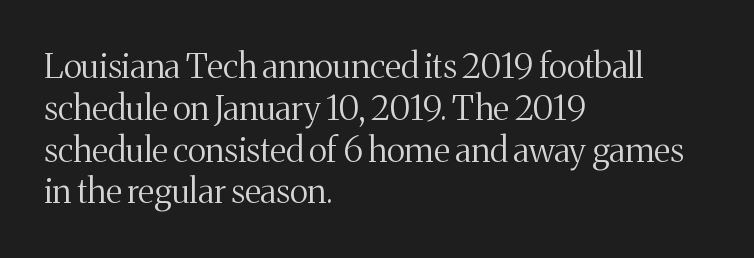
{"serif": "yes", "italic": "no", "bold": "no", "weight": "regular", "width": "normal", "stroke_contrast": "medium", "x_height": "medium", "monospaced": "no", "underline": "no", "align": "left", "line_spacing_ratio": 1.23, "letter_spacing": "normal", "letter_spacing_em": 0.0, "glyph_px": 34}
